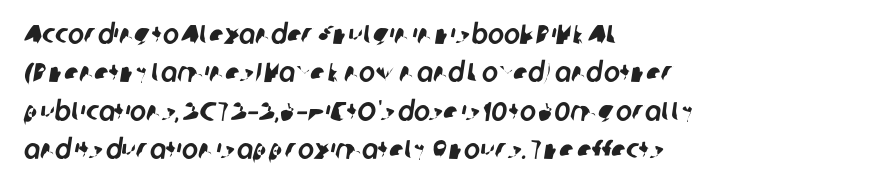
This sample keeps an unexceptional amount of space between lines. The lines in this sample share a left origin and differ only in where they stop. The letters sit at their default tracking, neither squeezed nor spread. Check the space under the baseline: it is left empty.
